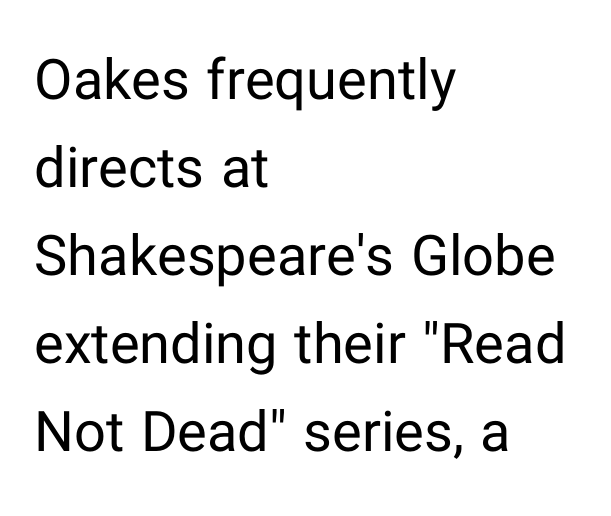
{"serif": "no", "italic": "no", "bold": "no", "weight": "regular", "width": "normal", "stroke_contrast": "low", "x_height": "medium", "monospaced": "no", "underline": "no", "align": "left", "line_spacing": "normal", "line_spacing_ratio": 1.57, "letter_spacing": "normal", "letter_spacing_em": 0.0, "glyph_px": 56}
